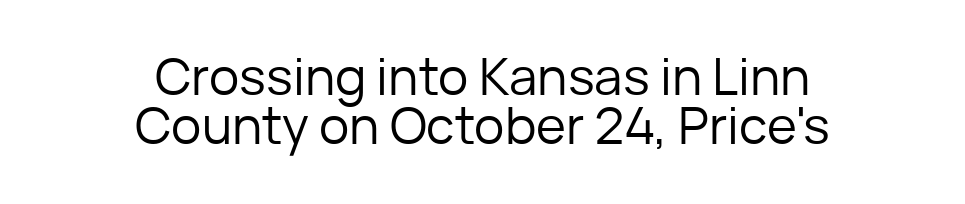
Q: Is the text bold? A: No.
Q: Is the text italic (slanted)? A: No, it is upright.
Q: Is the typeface a serif or a sans-serif typeface? A: Sans-serif.
Q: Is the text underlined? A: No.
Q: How is the paragraph aligned? A: Centered.
Q: Is the spacing between letters normal or unusually wide? A: Normal.
Q: Is the spacing between lines tight, normal or loose? A: Tight.
Q: Width (condensed, normal, or wide)? A: Normal.
Q: Stroke contrast? A: Low.
Q: x-height? A: Medium.
Q: Monospaced? A: No.
